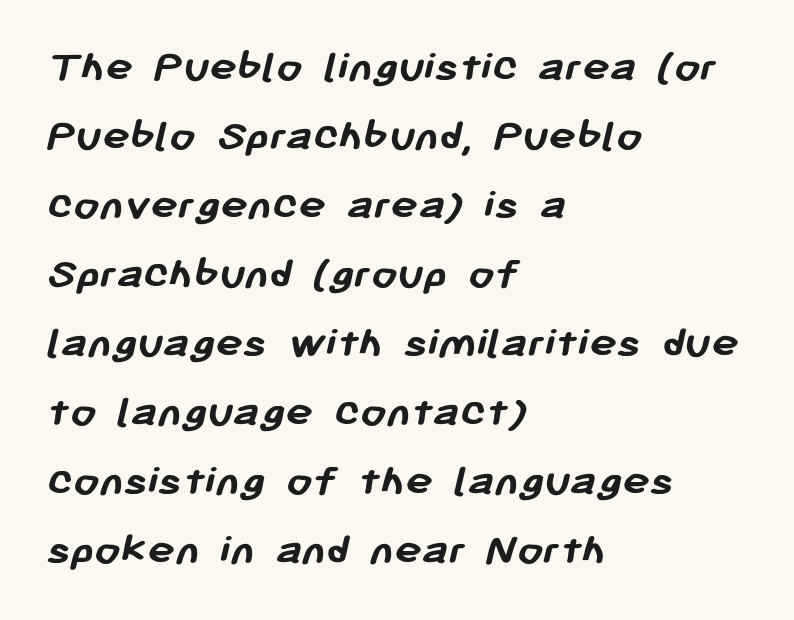
Q: Is the text bold? A: Yes.
Q: Is the typeface a serif or a sans-serif typeface? A: Sans-serif.
Q: Is the text underlined? A: No.
Q: How is the paragraph aligned? A: Left-aligned.
Q: Is the spacing between letters normal or unusually wide? A: Normal.
Q: Is the spacing between lines tight, normal or loose? A: Normal.
Q: Width (condensed, normal, or wide)? A: Normal.
Q: Stroke contrast? A: Low.
Q: x-height? A: Medium.
Q: Monospaced? A: No.
